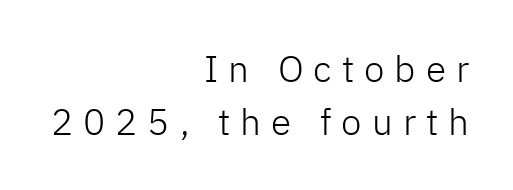
{"serif": "no", "italic": "no", "bold": "no", "weight": "light", "width": "normal", "stroke_contrast": "low", "x_height": "medium", "monospaced": "no", "underline": "no", "align": "right", "line_spacing": "normal", "line_spacing_ratio": 1.43, "letter_spacing": "wide", "letter_spacing_em": 0.27, "glyph_px": 37}
